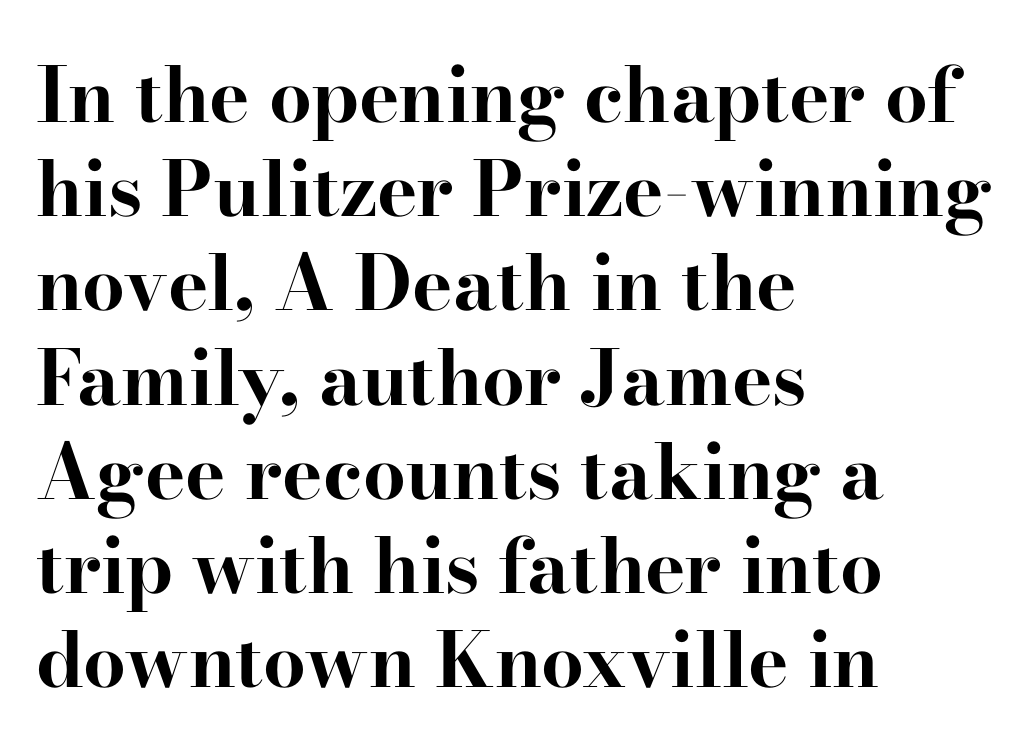
Its strokes are broad and dark, the hallmark of bold type. The characters display serif detailing at their extremities. Only glyphs here, with clear space below each row. Nothing unusual about the tracking: characters are spaced as the font intends.
